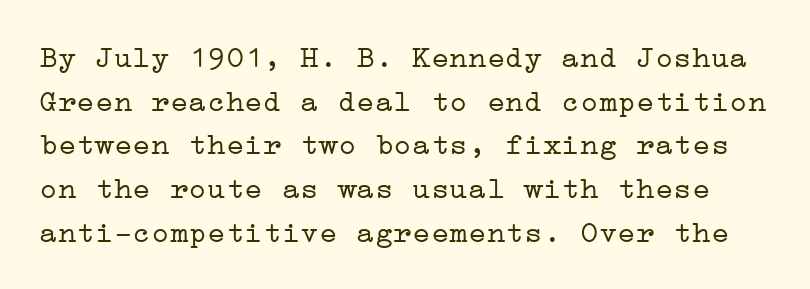
Q: Is the text bold? A: No.
Q: Is the text italic (slanted)? A: No, it is upright.
Q: Is the typeface a serif or a sans-serif typeface? A: Serif.
Q: Is the text underlined? A: No.
Q: Is the spacing between letters normal or unusually wide? A: Normal.
Q: Is the spacing between lines tight, normal or loose? A: Normal.
Q: Width (condensed, normal, or wide)? A: Wide.
Q: Stroke contrast? A: Low.
Q: x-height? A: Medium.
